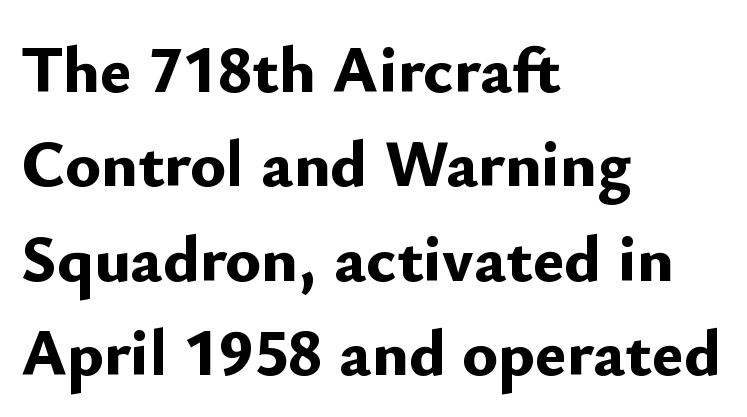
Layout note: lines flush left. Observe the ordinary spacing: letters are neighbours, not strangers. One glance says typical: line gaps are just what's usual. Classification — sans serif.
